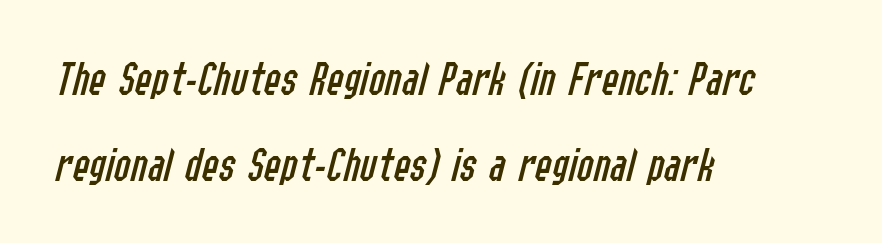
Q: Is the text bold? A: No.
Q: Is the text italic (slanted)? A: Yes, it leans right by about 14 degrees.
Q: Is the text underlined? A: No.
Q: How is the paragraph aligned? A: Left-aligned.
Q: Is the spacing between letters normal or unusually wide? A: Normal.
Q: Width (condensed, normal, or wide)? A: Condensed.
Q: Stroke contrast? A: Low.
Q: x-height? A: Medium.
Q: Monospaced? A: No.
